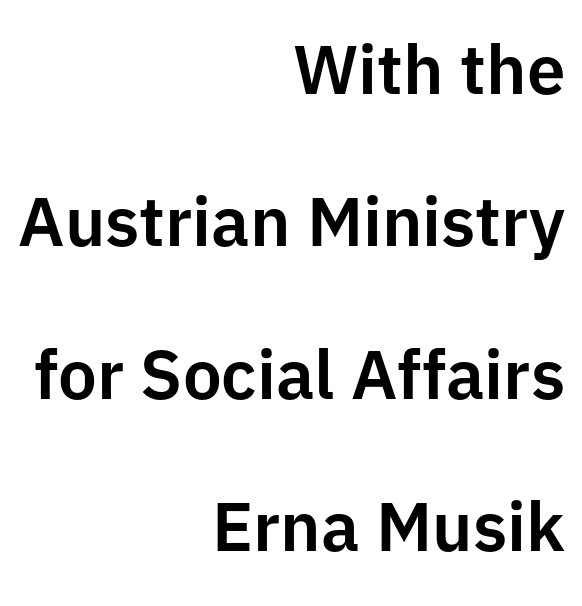
{"serif": "no", "italic": "no", "width": "normal", "stroke_contrast": "low", "x_height": "medium", "monospaced": "no", "underline": "no", "align": "right", "line_spacing": "loose", "line_spacing_ratio": 2.21, "letter_spacing": "normal", "letter_spacing_em": 0.0, "glyph_px": 69}
